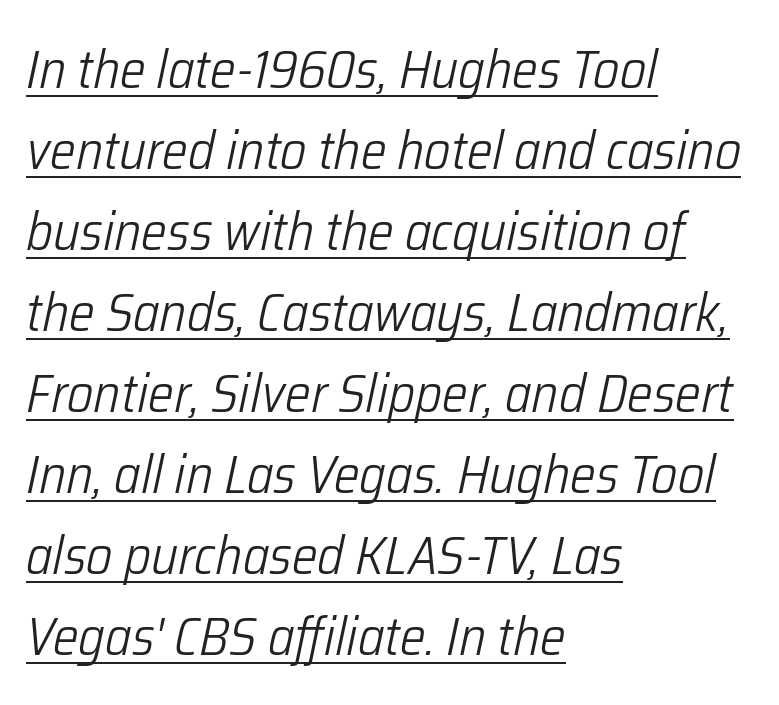
Q: Is the text bold? A: No.
Q: Is the text italic (slanted)? A: Yes, it leans right by about 12 degrees.
Q: Is the text underlined? A: Yes.
Q: How is the paragraph aligned? A: Left-aligned.
Q: Is the spacing between letters normal or unusually wide? A: Normal.
Q: Is the spacing between lines tight, normal or loose? A: Normal.
Q: Width (condensed, normal, or wide)? A: Condensed.
Q: Stroke contrast? A: Low.
Q: x-height? A: Medium.
Q: Monospaced? A: No.
